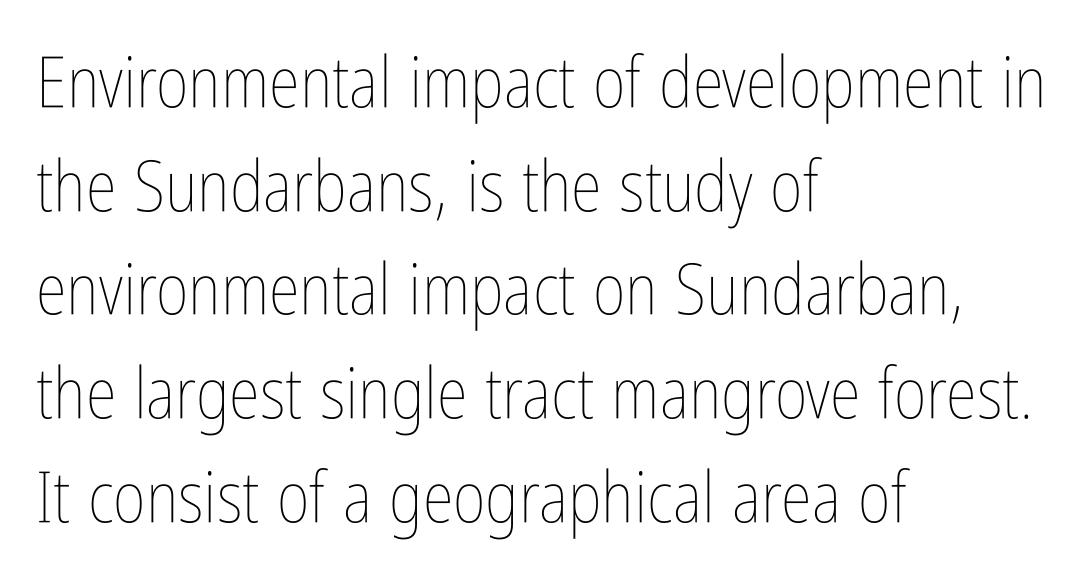
The image shows 71 px thin, condensed type, upright; set left-aligned, normal line spacing (1.46x), normal letter spacing, not underlined; low stroke contrast and a medium x-height.
